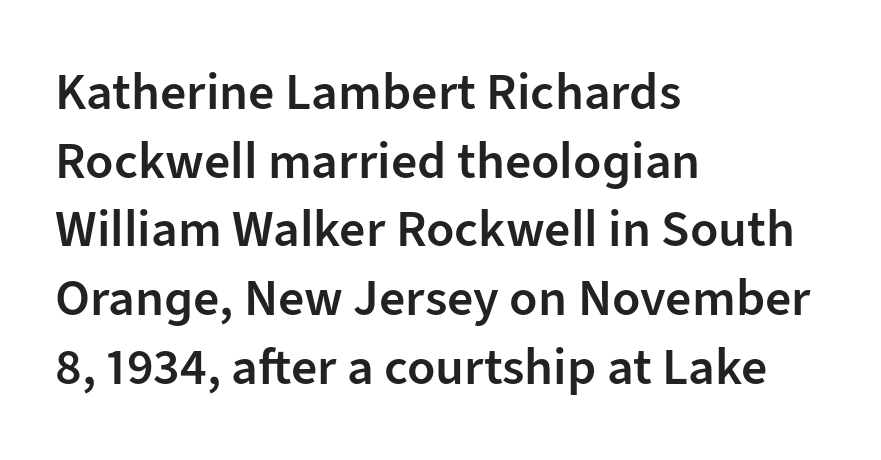
Nothing sits at the stroke ends, so this counts as sans-serif. The passage is arranged the way most books set body copy — flush left. Words float on clear page, feet unadorned. Is this a fixed-width face? No — the glyphs have proportional, varying widths.
